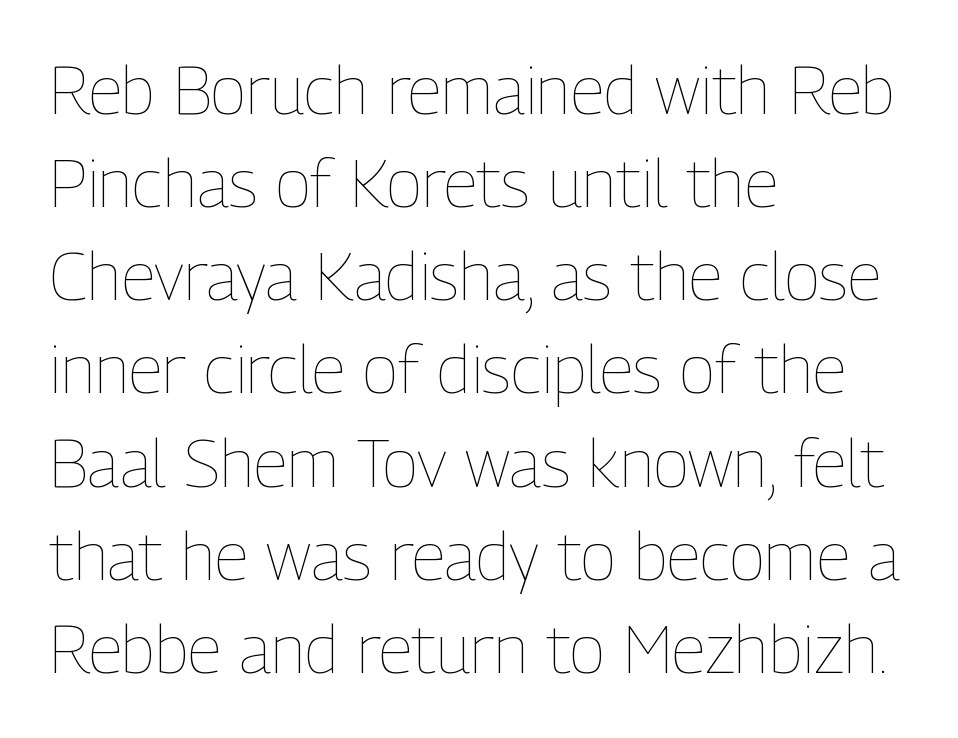
Q: Is the text bold? A: No.
Q: Is the text italic (slanted)? A: No, it is upright.
Q: Is the text underlined? A: No.
Q: How is the paragraph aligned? A: Left-aligned.
Q: Is the spacing between letters normal or unusually wide? A: Normal.
Q: Is the spacing between lines tight, normal or loose? A: Normal.
Q: Width (condensed, normal, or wide)? A: Condensed.
Q: Stroke contrast? A: Low.
Q: x-height? A: Medium.
Q: Monospaced? A: No.
